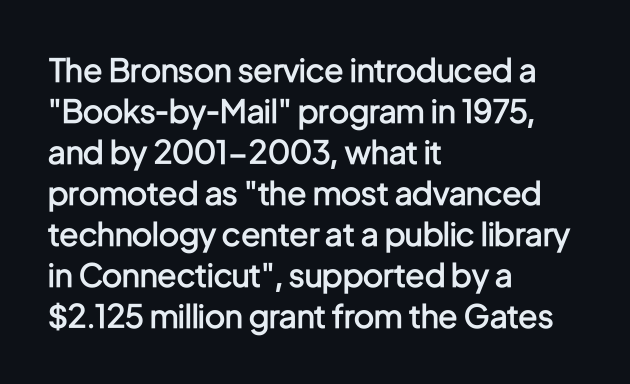
{"serif": "no", "italic": "no", "bold": "semi", "weight": "semibold", "width": "condensed", "stroke_contrast": "low", "x_height": "medium", "monospaced": "no", "underline": "no", "align": "left", "line_spacing": "normal", "line_spacing_ratio": 1.28, "letter_spacing": "normal", "letter_spacing_em": 0.0, "glyph_px": 32}
